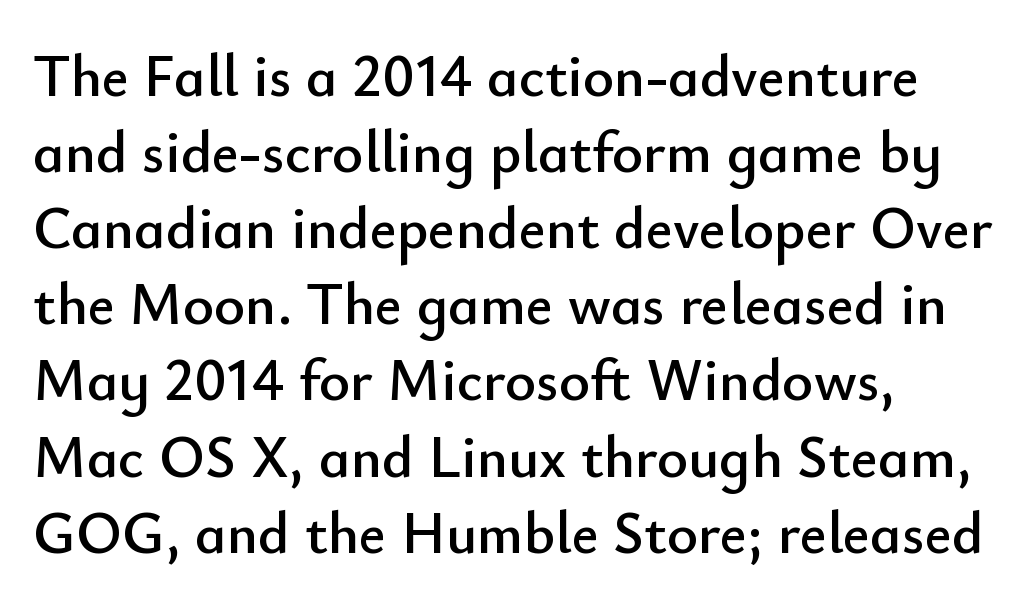
Q: Is the text italic (slanted)? A: No, it is upright.
Q: Is the typeface a serif or a sans-serif typeface? A: Sans-serif.
Q: Is the text underlined? A: No.
Q: How is the paragraph aligned? A: Left-aligned.
Q: Is the spacing between letters normal or unusually wide? A: Normal.
Q: Is the spacing between lines tight, normal or loose? A: Normal.
Q: Width (condensed, normal, or wide)? A: Normal.
Q: Stroke contrast? A: Low.
Q: x-height? A: Small.
Q: Monospaced? A: No.
